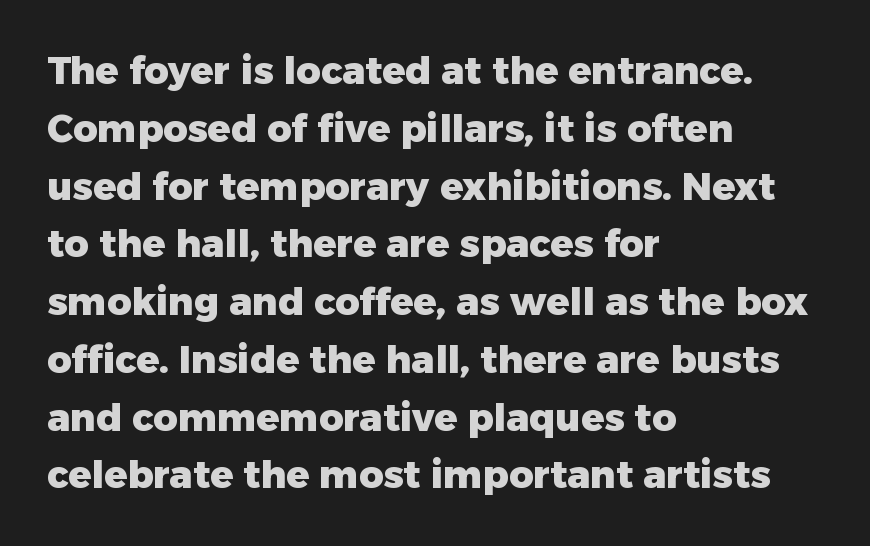
These lines are set flush left with a ragged right edge. The foot of each line stays bare and open. The lettering stays uniformly vertical, giving the passage a roman look. The leading is moderate, giving the passage an even texture.
